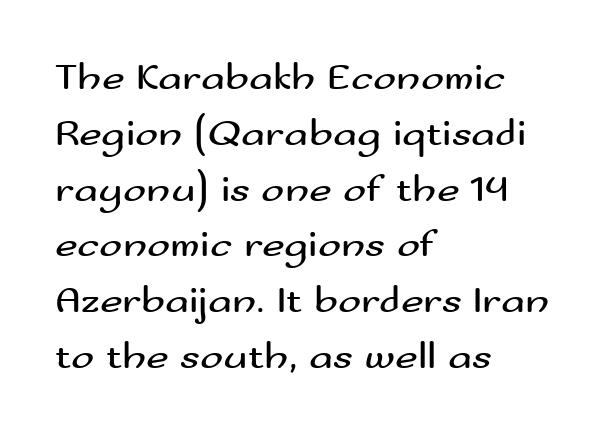
Q: Is the text bold? A: No.
Q: Is the text italic (slanted)? A: No, it is upright.
Q: Is the typeface a serif or a sans-serif typeface? A: Sans-serif.
Q: Is the text underlined? A: No.
Q: How is the paragraph aligned? A: Left-aligned.
Q: Is the spacing between letters normal or unusually wide? A: Normal.
Q: Is the spacing between lines tight, normal or loose? A: Normal.
Q: Width (condensed, normal, or wide)? A: Wide.
Q: Stroke contrast? A: Medium.
Q: x-height? A: Small.
Q: Monospaced? A: No.
